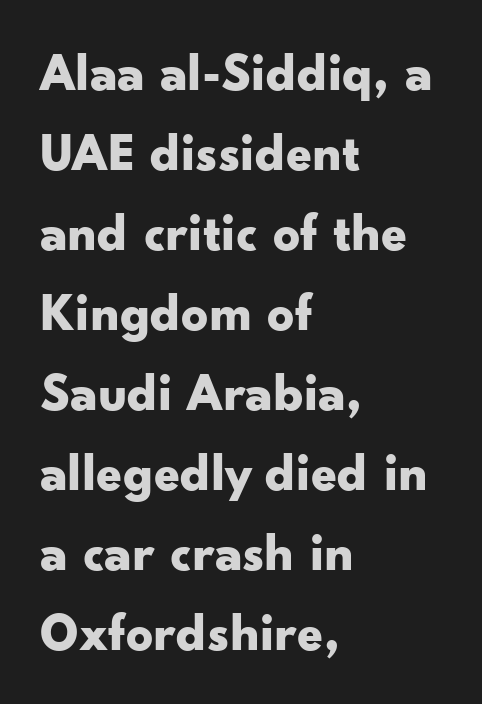
The image shows 53 px bold, wide sans-serif type, upright; set left-aligned, normal line spacing (1.51x), normal letter spacing, not underlined; low stroke contrast and a small x-height.
